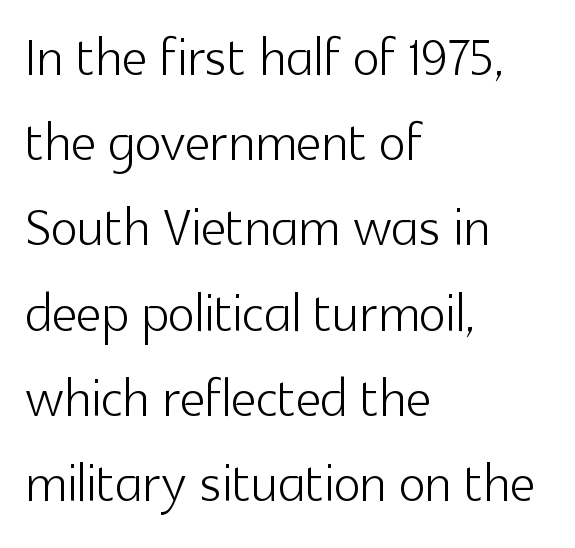
{"serif": "no", "italic": "no", "bold": "no", "weight": "light", "width": "normal", "x_height": "medium", "monospaced": "no", "underline": "no", "align": "left", "line_spacing_ratio": 1.2, "letter_spacing": "normal", "letter_spacing_em": 0.0, "glyph_px": 71}
